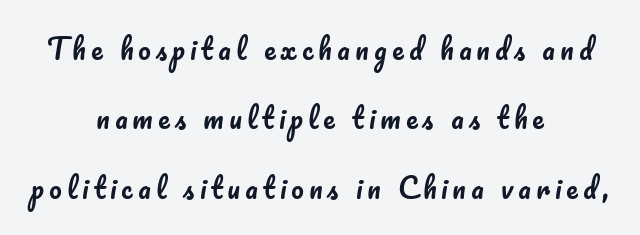
Is there much room between lines? Yes — plenty of vertical air separates them. The whitespace from short lines is split evenly between both sides. The strip under each line holds only bare page. Here the designer chose a conventional face with non-uniform glyph widths.
